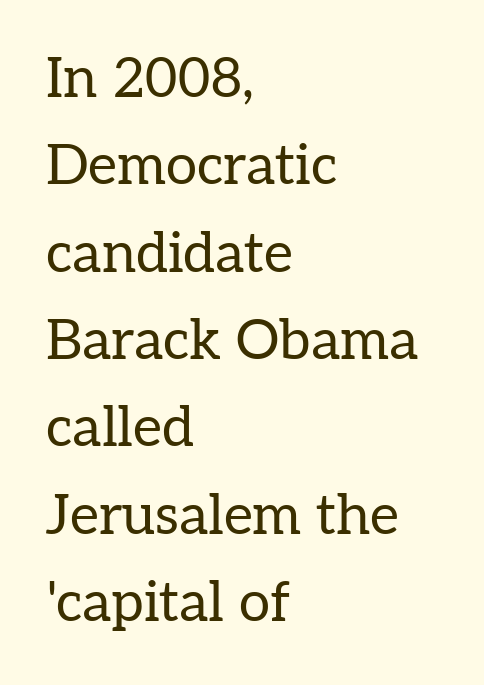
The image shows 56 px regular-weight serif type, upright; set left-aligned, normal line spacing (1.56x), normal letter spacing, not underlined; low stroke contrast and a medium x-height.
